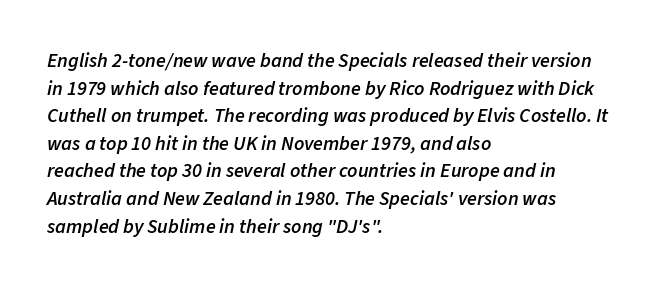
Q: Is the text bold? A: Semi-bold.
Q: Is the text italic (slanted)? A: Yes, it leans right by about 11 degrees.
Q: Is the text underlined? A: No.
Q: How is the paragraph aligned? A: Left-aligned.
Q: Is the spacing between letters normal or unusually wide? A: Normal.
Q: Is the spacing between lines tight, normal or loose? A: Normal.
